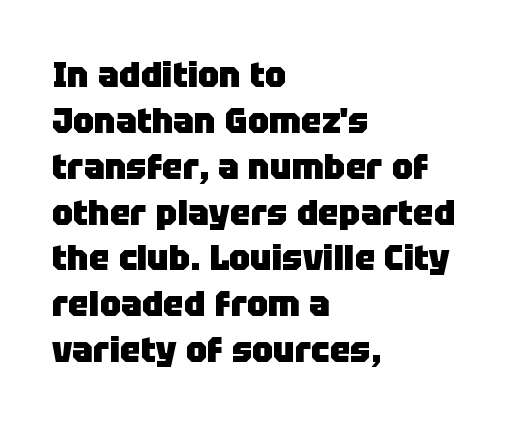
Q: Is the text bold? A: Yes.
Q: Is the text italic (slanted)? A: No, it is upright.
Q: Is the typeface a serif or a sans-serif typeface? A: Sans-serif.
Q: Is the text underlined? A: No.
Q: How is the paragraph aligned? A: Left-aligned.
Q: Is the spacing between letters normal or unusually wide? A: Normal.
Q: Is the spacing between lines tight, normal or loose? A: Normal.
Q: Width (condensed, normal, or wide)? A: Normal.
Q: Stroke contrast? A: Low.
Q: x-height? A: Large.
Q: Monospaced? A: No.
